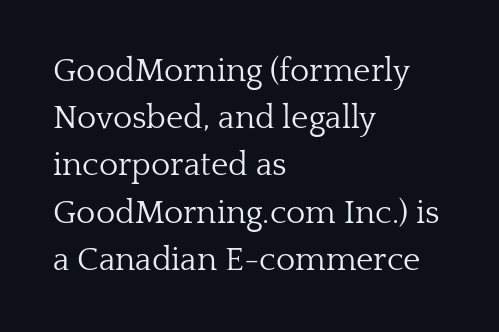
{"serif": "yes", "italic": "no", "bold": "no", "weight": "light", "width": "normal", "stroke_contrast": "low", "x_height": "medium", "monospaced": "no", "underline": "no", "align": "left", "line_spacing": "normal", "line_spacing_ratio": 1.43, "letter_spacing": "normal", "letter_spacing_em": 0.0, "glyph_px": 33}
